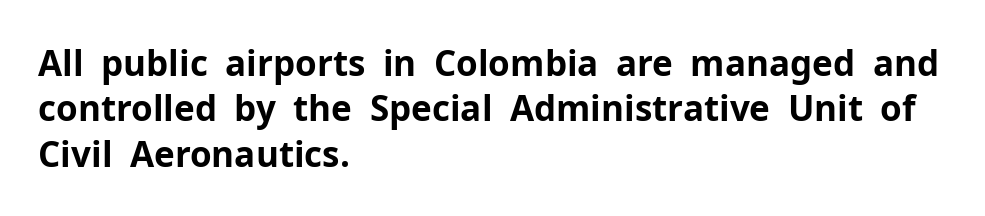
Q: Is the text bold? A: Yes.
Q: Is the text italic (slanted)? A: No, it is upright.
Q: Is the typeface a serif or a sans-serif typeface? A: Sans-serif.
Q: Is the text underlined? A: No.
Q: How is the paragraph aligned? A: Left-aligned.
Q: Is the spacing between letters normal or unusually wide? A: Normal.
Q: Is the spacing between lines tight, normal or loose? A: Normal.
Q: Width (condensed, normal, or wide)? A: Normal.
Q: Stroke contrast? A: Low.
Q: x-height? A: Medium.
Q: Monospaced? A: No.
